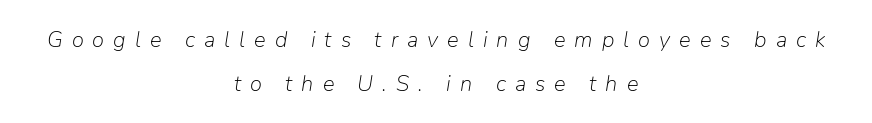
Beneath every word, the page is bare. On a weight scale, this lands at 450 or below. Italic? Definitely — the glyphs are oblique. The passage shown has open, widely tracked lettering throughout. Widely set lines give the paragraph a tall, airy silhouette. In CSS terms this would be text-align: center.
